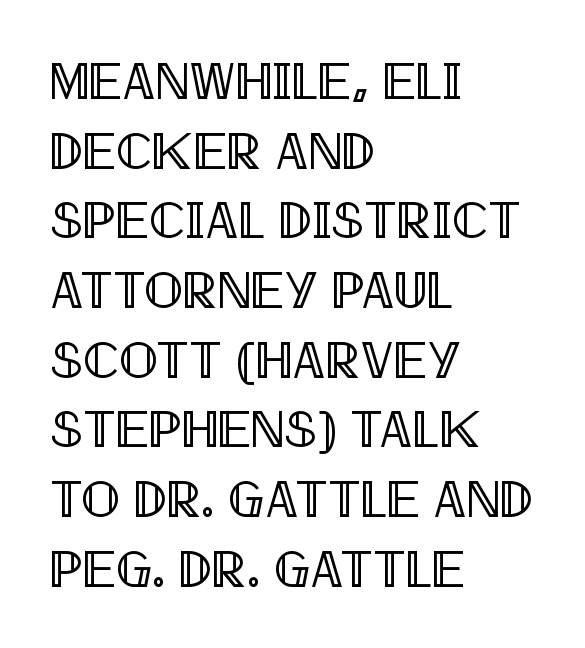
{"italic": "no", "width": "condensed", "x_height": "large", "monospaced": "no", "underline": "no", "align": "left", "line_spacing": "normal", "line_spacing_ratio": 1.34, "letter_spacing": "normal", "letter_spacing_em": 0.0, "glyph_px": 52}
